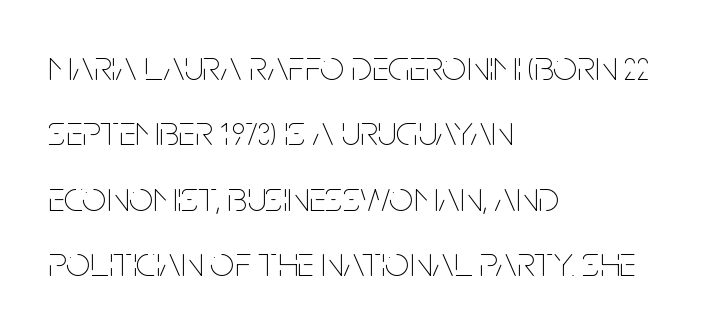
Q: Is the text bold? A: No.
Q: Is the text italic (slanted)? A: No, it is upright.
Q: Is the text underlined? A: No.
Q: How is the paragraph aligned? A: Left-aligned.
Q: Is the spacing between letters normal or unusually wide? A: Normal.
Q: Is the spacing between lines tight, normal or loose? A: Normal.
Q: Width (condensed, normal, or wide)? A: Condensed.
Q: Stroke contrast? A: Low.
Q: x-height? A: Large.
Q: Monospaced? A: No.
